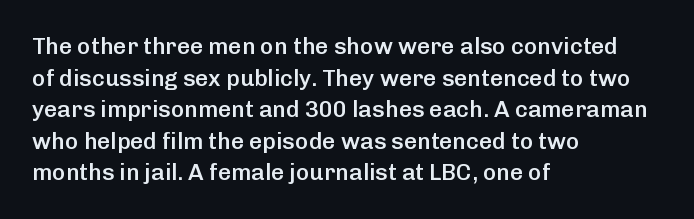
Ordinary non-slanted type is in use. This sample is left-justified, so line endings fall wherever the words run out. The letters sit at their default tracking, neither squeezed nor spread. Descenders are the only things crossing below the line.
